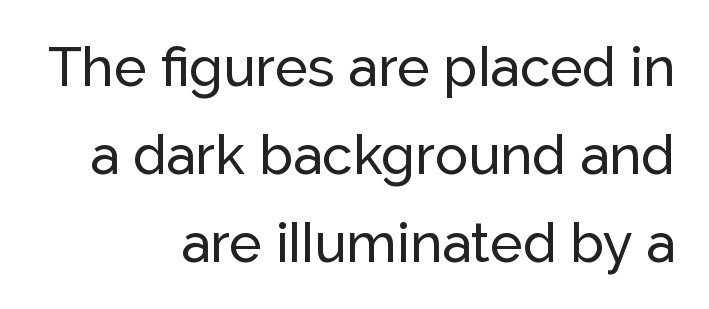
{"serif": "no", "italic": "no", "width": "normal", "stroke_contrast": "low", "x_height": "medium", "monospaced": "no", "underline": "no", "align": "right", "line_spacing": "normal", "line_spacing_ratio": 1.6, "letter_spacing": "normal", "letter_spacing_em": 0.0, "glyph_px": 55}
